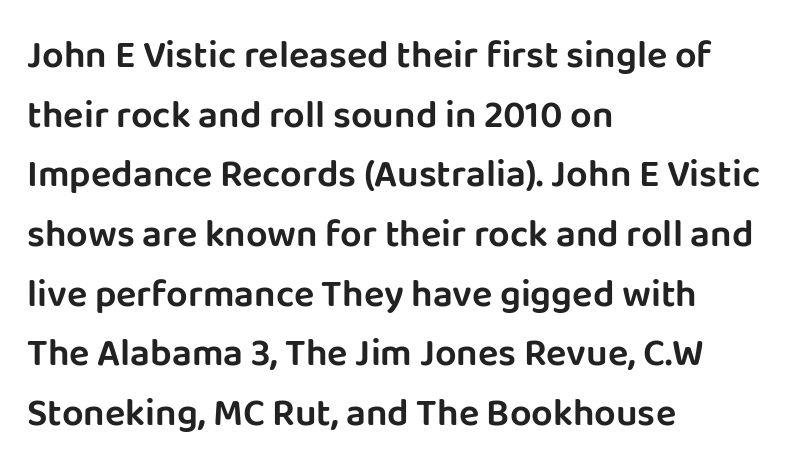
The image shows 38 px sans-serif type, upright; set left-aligned, normal line spacing (1.57x), normal letter spacing, not underlined; low stroke contrast and a large x-height.
